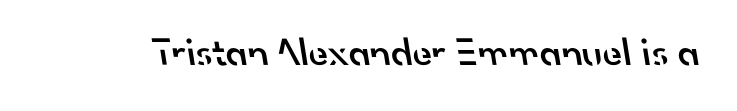
Q: Is the text bold? A: Semi-bold.
Q: Is the typeface a serif or a sans-serif typeface? A: Sans-serif.
Q: Is the text underlined? A: No.
Q: Is the spacing between letters normal or unusually wide? A: Normal.
Q: Width (condensed, normal, or wide)? A: Normal.
Q: Stroke contrast? A: Low.
Q: x-height? A: Small.
Q: Monospaced? A: No.
